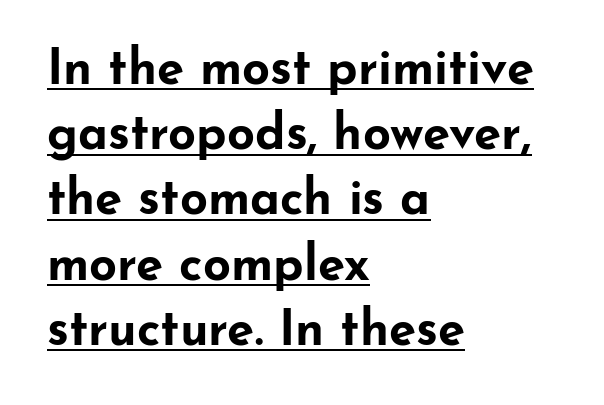
The image shows 49 px bold, wide sans-serif type, upright; set left-aligned, normal line spacing (1.33x), normal letter spacing, underlined; low stroke contrast and a small x-height.
